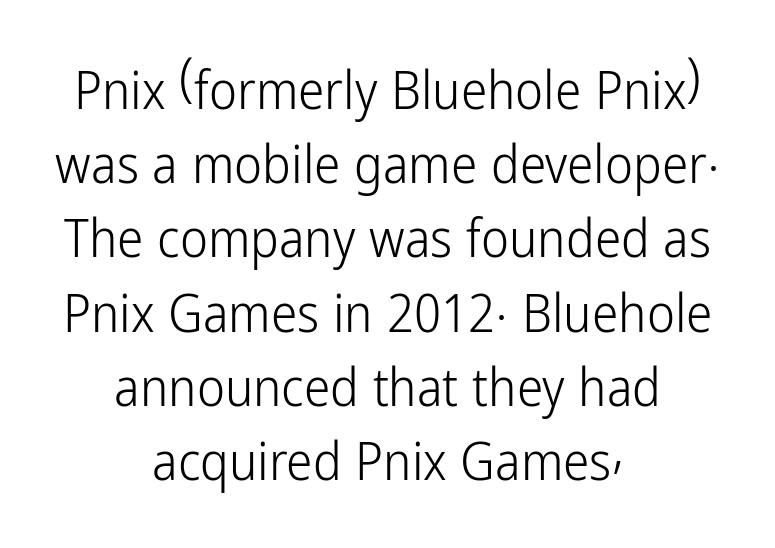
{"serif": "no", "italic": "no", "bold": "no", "weight": "light", "width": "condensed", "stroke_contrast": "low", "x_height": "medium", "monospaced": "no", "underline": "no", "align": "center", "line_spacing": "normal", "line_spacing_ratio": 1.4, "letter_spacing": "normal", "letter_spacing_em": 0.0, "glyph_px": 53}
